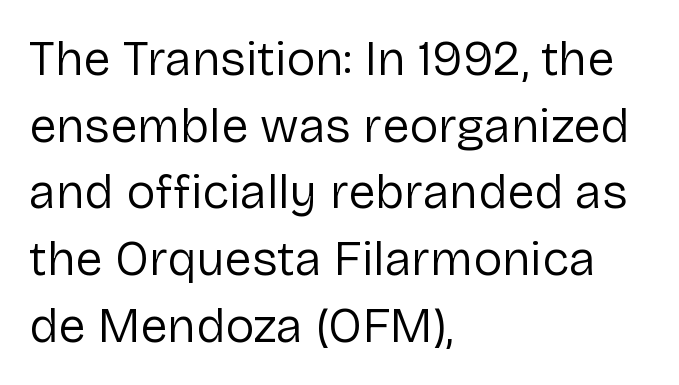
Q: Is the text bold? A: No.
Q: Is the text italic (slanted)? A: No, it is upright.
Q: Is the typeface a serif or a sans-serif typeface? A: Sans-serif.
Q: Is the text underlined? A: No.
Q: How is the paragraph aligned? A: Left-aligned.
Q: Is the spacing between letters normal or unusually wide? A: Normal.
Q: Is the spacing between lines tight, normal or loose? A: Normal.
Q: Width (condensed, normal, or wide)? A: Normal.
Q: Stroke contrast? A: Low.
Q: x-height? A: Medium.
Q: Monospaced? A: No.
